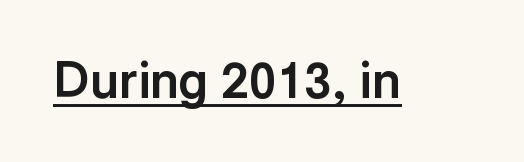
Q: Is the text bold? A: Yes.
Q: Is the text italic (slanted)? A: No, it is upright.
Q: Is the typeface a serif or a sans-serif typeface? A: Sans-serif.
Q: Is the text underlined? A: Yes.
Q: Is the spacing between letters normal or unusually wide? A: Normal.
Q: Width (condensed, normal, or wide)? A: Normal.
Q: x-height? A: Medium.
Q: Monospaced? A: No.
